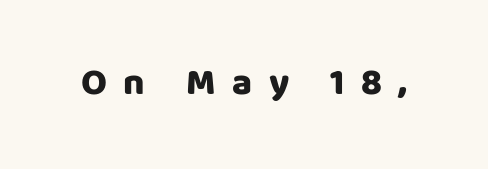
{"serif": "no", "italic": "no", "bold": "yes", "weight": "heavy", "width": "normal", "stroke_contrast": "low", "x_height": "large", "monospaced": "no", "underline": "no", "letter_spacing": "wide", "letter_spacing_em": 0.45, "glyph_px": 37}
